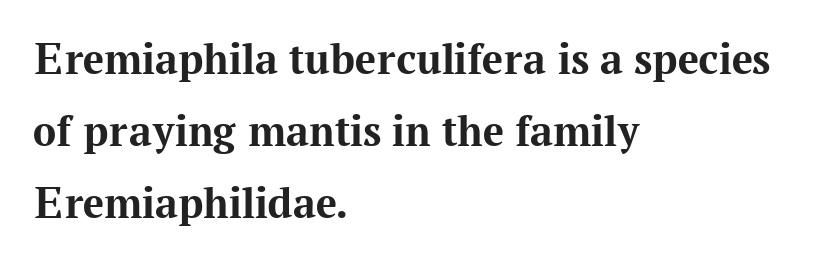
This rendering leaves character spacing at its baseline value. The glyphs have the mass of a bold cut. Is there much room between lines? A standard amount, neither cramped nor airy. The gap between lines stays unmarked. The paragraph shown leans on its left margin. Do the characters align in a grid? No, the font is proportional.
